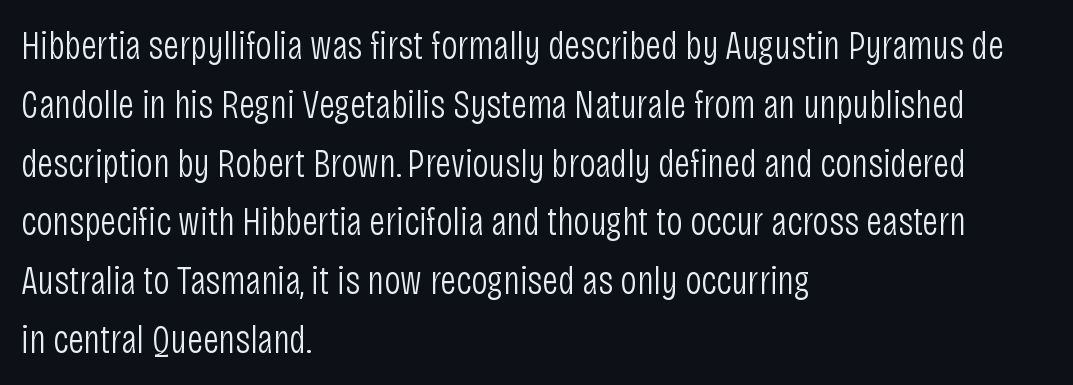
{"serif": "no", "italic": "no", "bold": "no", "weight": "light", "width": "condensed", "stroke_contrast": "low", "x_height": "large", "monospaced": "no", "underline": "no", "align": "left", "line_spacing": "normal", "line_spacing_ratio": 1.47, "letter_spacing": "normal", "letter_spacing_em": 0.0, "glyph_px": 40}
